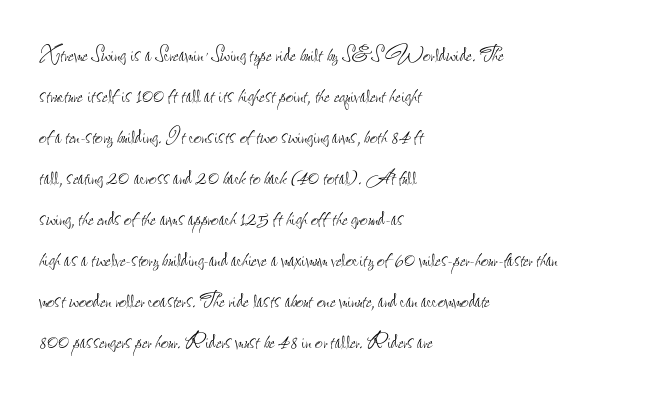
Q: Is the text bold? A: No.
Q: Is the text italic (slanted)? A: Yes.
Q: Is the text underlined? A: No.
Q: How is the paragraph aligned? A: Left-aligned.
Q: Is the spacing between letters normal or unusually wide? A: Normal.
Q: Is the spacing between lines tight, normal or loose? A: Normal.
